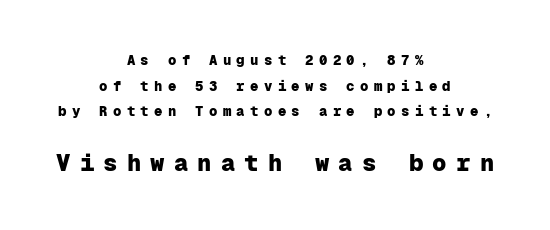
The image shows 24 px bold type, upright; set centered, line spacing 1.83x, unusually wide letter spacing (+0.38 em), not underlined; the second (bottom) block is 1.71x larger.
